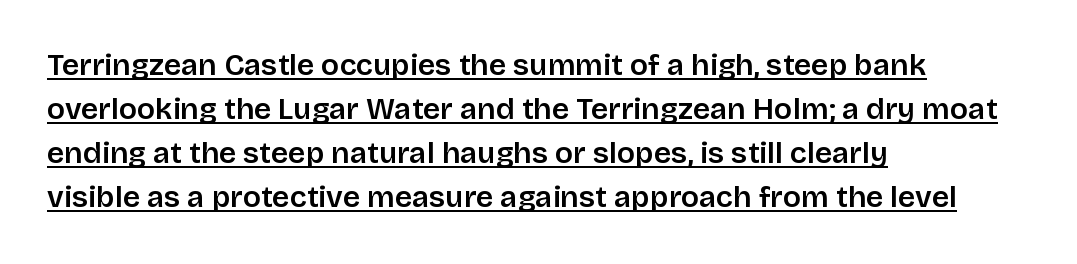
The image shows 30 px semibold sans-serif type, upright; set left-aligned, normal line spacing (1.47x), normal letter spacing, underlined; low stroke contrast and a large x-height.
